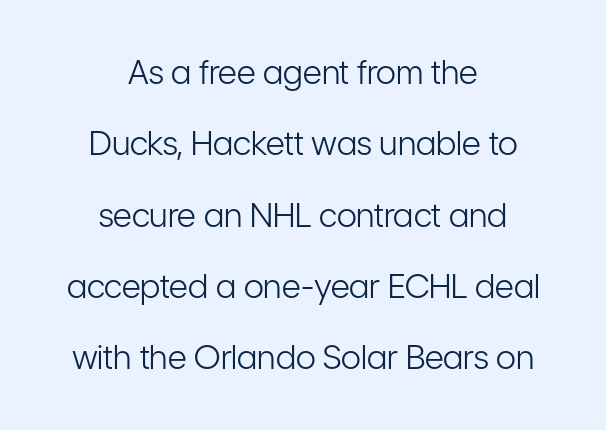
The image shows 33 px light, condensed sans-serif type, upright; set centered, loose line spacing (2.16x), normal letter spacing, not underlined; low stroke contrast and a medium x-height.
